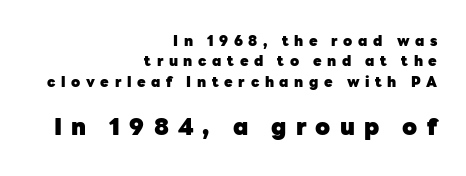
The image shows 23 px bold type, upright; set right-aligned, normal line spacing (1.45x), unusually wide letter spacing (+0.4 em), not underlined; the second (bottom) block is 1.64x larger.
